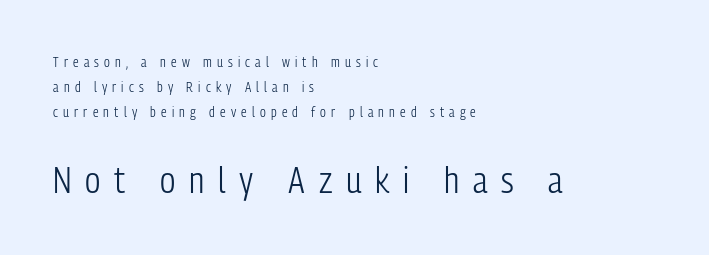
Q: Is the text bold? A: No.
Q: Is the text italic (slanted)? A: No, it is upright.
Q: Is the typeface a serif or a sans-serif typeface? A: Sans-serif.
Q: Is the text underlined? A: No.
Q: How is the paragraph aligned? A: Left-aligned.
Q: Is the spacing between letters normal or unusually wide? A: Unusually wide.
Q: Which block of text is set in a larger size, the first (top) or the second (bottom)? A: The second (bottom) one.
Q: Width (condensed, normal, or wide)? A: Condensed.
Q: Stroke contrast? A: Low.
Q: x-height? A: Medium.
Q: Monospaced? A: No.
